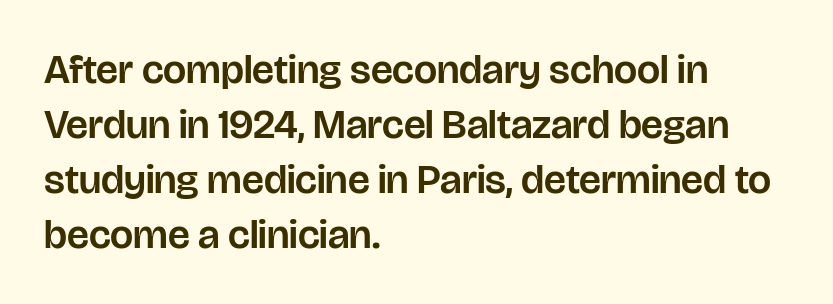
The image shows 41 px sans-serif type, upright; set left-aligned, normal line spacing (1.34x), normal letter spacing, not underlined; low stroke contrast and a large x-height.
